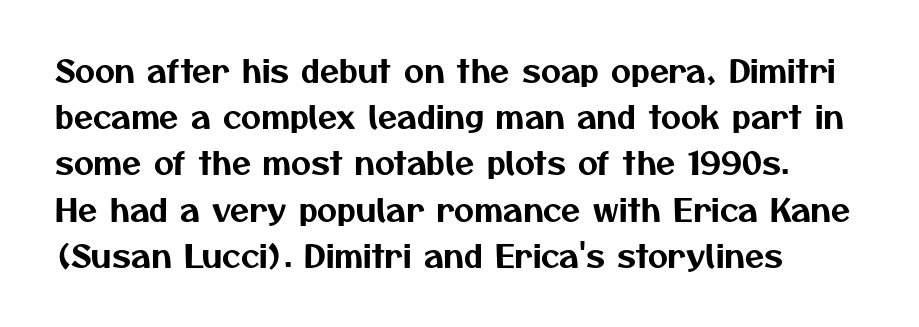
Q: Is the typeface a serif or a sans-serif typeface? A: Sans-serif.
Q: Is the text underlined? A: No.
Q: How is the paragraph aligned? A: Left-aligned.
Q: Is the spacing between letters normal or unusually wide? A: Normal.
Q: Is the spacing between lines tight, normal or loose? A: Normal.
Q: Width (condensed, normal, or wide)? A: Normal.
Q: Stroke contrast? A: Medium.
Q: x-height? A: Medium.
Q: Monospaced? A: No.
